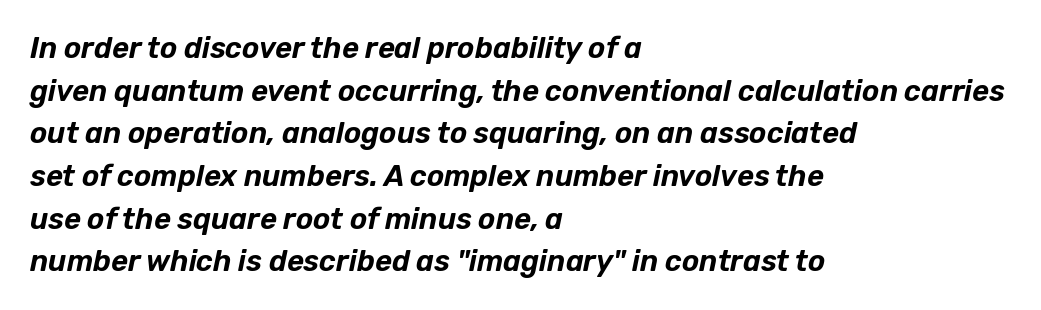
The image shows 29 px text type, italic (leaning right); set left-aligned, normal line spacing (1.47x), normal letter spacing, not underlined; low stroke contrast and a medium x-height.
